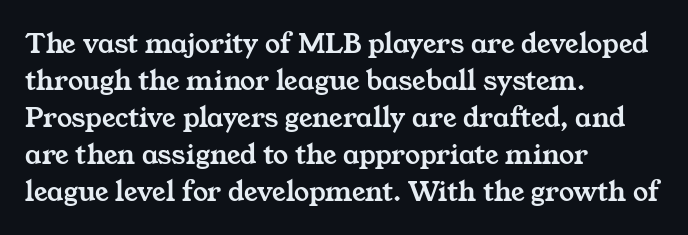
The image shows 30 px wide serif type; set left-aligned, line spacing 1.23x, normal letter spacing, not underlined; medium stroke contrast and a medium x-height.
